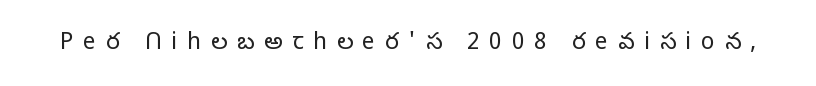
The image shows 23 px text type, upright; set unusually wide letter spacing (+0.42 em), not underlined.
